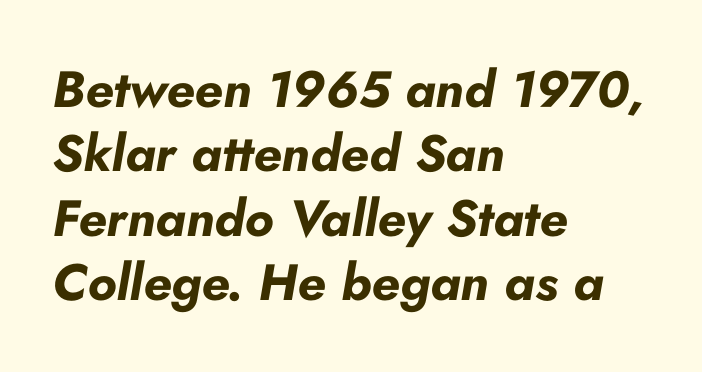
The image shows 51 px bold type, italic (leaning right); set left-aligned, normal line spacing (1.26x), normal letter spacing, not underlined; low stroke contrast and a small x-height.
